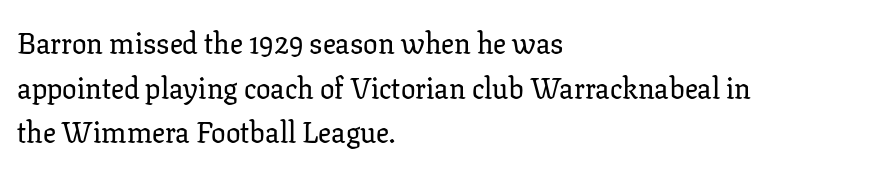
Q: Is the text italic (slanted)? A: No, it is upright.
Q: Is the typeface a serif or a sans-serif typeface? A: Serif.
Q: Is the text underlined? A: No.
Q: How is the paragraph aligned? A: Left-aligned.
Q: Is the spacing between letters normal or unusually wide? A: Normal.
Q: Is the spacing between lines tight, normal or loose? A: Normal.
Q: Width (condensed, normal, or wide)? A: Normal.
Q: Stroke contrast? A: Low.
Q: x-height? A: Medium.
Q: Monospaced? A: No.
